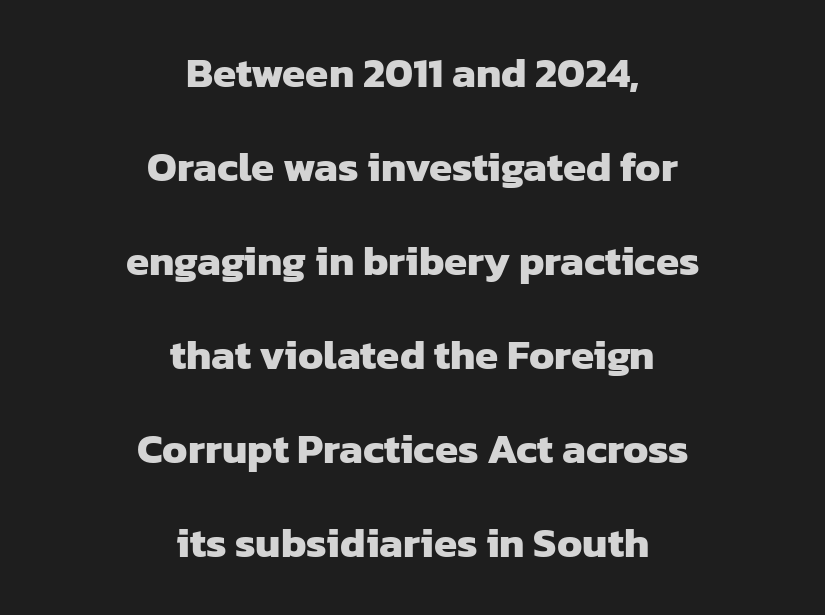
{"serif": "no", "bold": "yes", "weight": "heavy", "width": "normal", "stroke_contrast": "low", "x_height": "medium", "monospaced": "no", "underline": "no", "align": "center", "line_spacing": "loose", "line_spacing_ratio": 2.24, "letter_spacing": "normal", "letter_spacing_em": 0.0, "glyph_px": 42}
